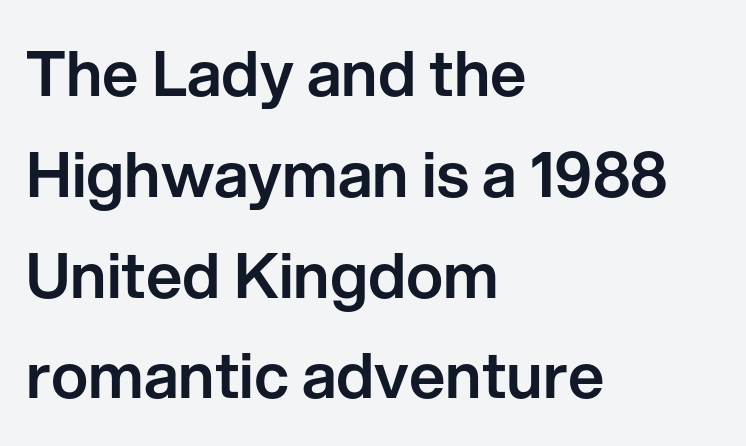
{"serif": "no", "italic": "no", "width": "normal", "stroke_contrast": "low", "x_height": "medium", "monospaced": "no", "underline": "no", "align": "left", "line_spacing": "normal", "line_spacing_ratio": 1.6, "letter_spacing": "normal", "letter_spacing_em": 0.0, "glyph_px": 63}
